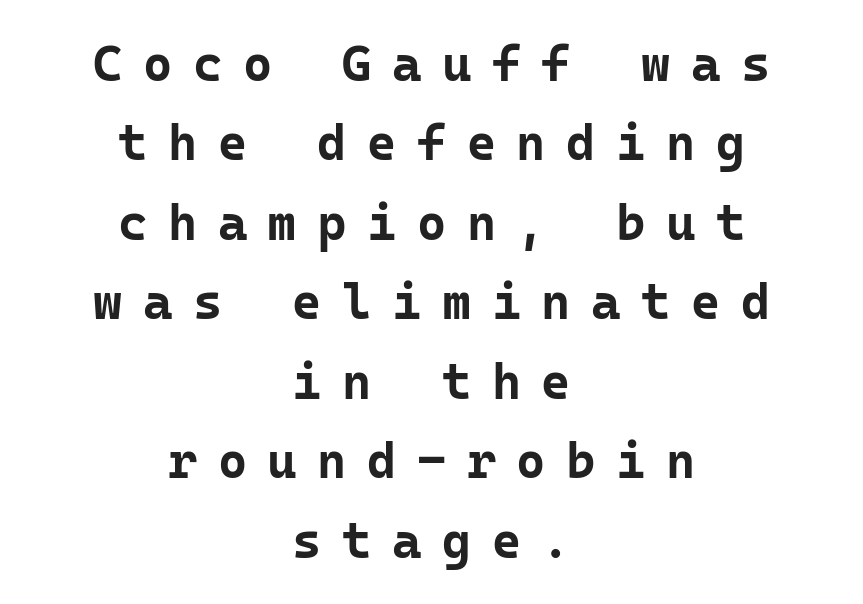
Q: Is the text bold? A: Yes.
Q: Is the text italic (slanted)? A: No, it is upright.
Q: Is the typeface a serif or a sans-serif typeface? A: Sans-serif.
Q: Is the text underlined? A: No.
Q: How is the paragraph aligned? A: Centered.
Q: Is the spacing between letters normal or unusually wide? A: Unusually wide.
Q: Is the spacing between lines tight, normal or loose? A: Normal.
Q: Width (condensed, normal, or wide)? A: Normal.
Q: Stroke contrast? A: Low.
Q: x-height? A: Medium.
Q: Monospaced? A: Yes.
